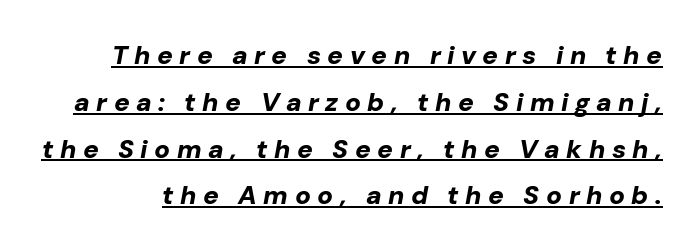
The image shows 26 px bold type, italic (leaning right); set line spacing 1.8x, unusually wide letter spacing (+0.25 em), underlined.
